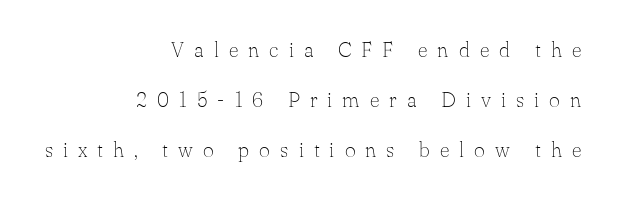
{"italic": "no", "bold": "no", "underline": "no", "align": "right", "line_spacing": "loose", "line_spacing_ratio": 2.38, "letter_spacing": "wide", "letter_spacing_em": 0.48, "glyph_px": 21}
